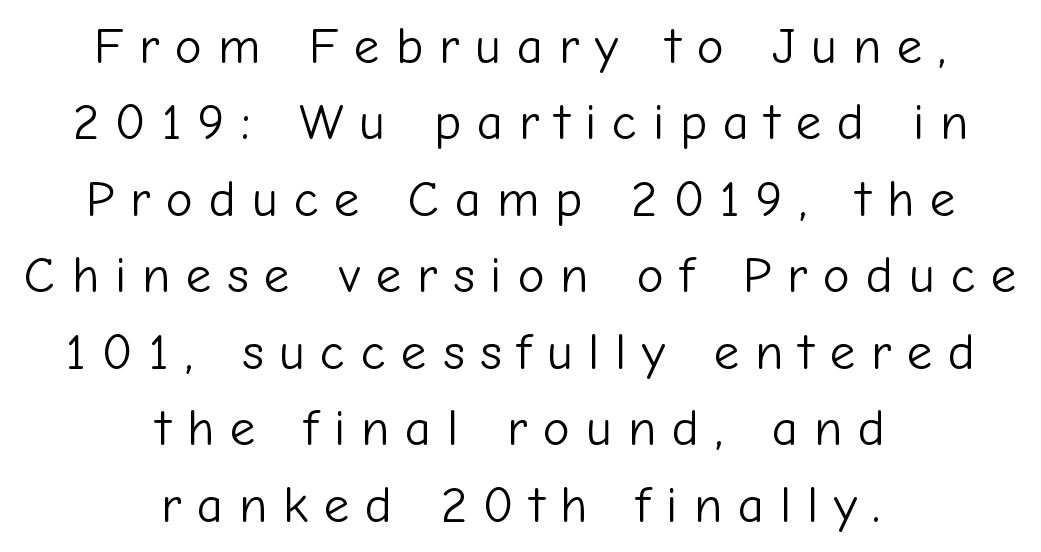
The foot of each line stays bare and open. Italic: no, the glyphs are upright roman. The typeface has the unassuming heft of standard copy or less. There is plenty of visible air inserted between adjacent glyphs.
